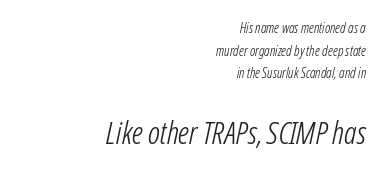
Q: Is the text bold? A: No.
Q: Is the text italic (slanted)? A: Yes, it leans right by about 12 degrees.
Q: Is the text underlined? A: No.
Q: How is the paragraph aligned? A: Right-aligned.
Q: Is the spacing between letters normal or unusually wide? A: Normal.
Q: Is the spacing between lines tight, normal or loose? A: Normal.
Q: Which block of text is set in a larger size, the first (top) or the second (bottom)? A: The second (bottom) one.
Q: Width (condensed, normal, or wide)? A: Condensed.
Q: Stroke contrast? A: Low.
Q: x-height? A: Medium.
Q: Monospaced? A: No.
